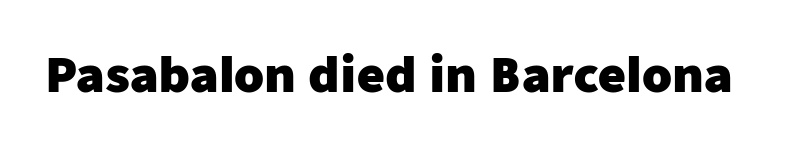
Notice how thick the strokes are: this is what a full bold looks like. The letters stand straight up with perfectly vertical stems. These lines are rendered in a variable-pitch font. Nobody drew a line under any word here. Nothing sits at the stroke ends, so this counts as sans-serif.
